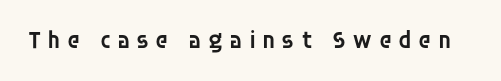
Q: Is the text bold? A: Semi-bold.
Q: Is the text italic (slanted)? A: No, it is upright.
Q: Is the text underlined? A: No.
Q: Is the spacing between letters normal or unusually wide? A: Unusually wide.
